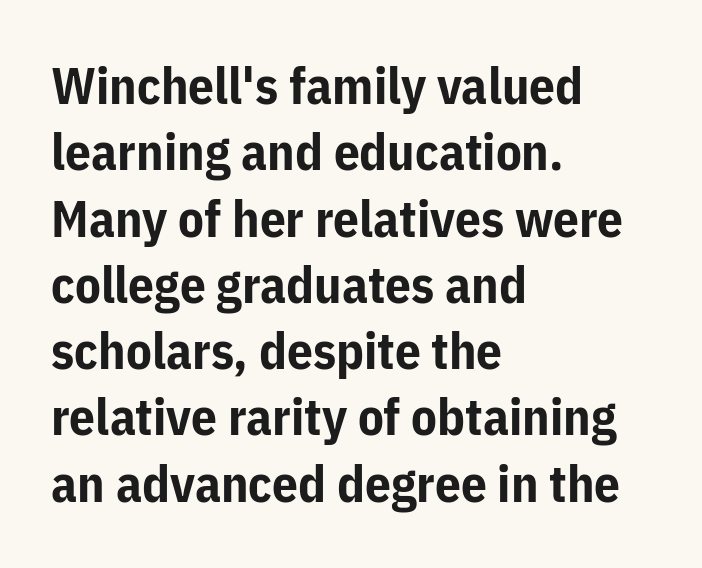
{"serif": "no", "italic": "no", "bold": "yes", "weight": "bold", "width": "normal", "stroke_contrast": "low", "x_height": "medium", "monospaced": "no", "underline": "no", "align": "left", "line_spacing": "normal", "line_spacing_ratio": 1.3, "letter_spacing": "normal", "letter_spacing_em": 0.0, "glyph_px": 51}
